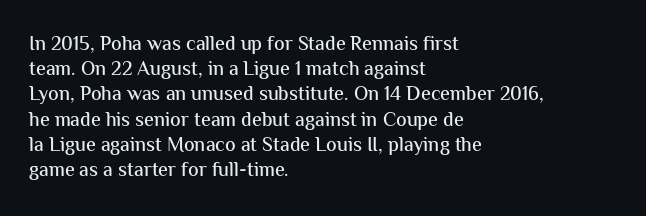
The image shows 20 px text type, upright; set left-aligned, normal line spacing (1.26x), normal letter spacing, not underlined.
